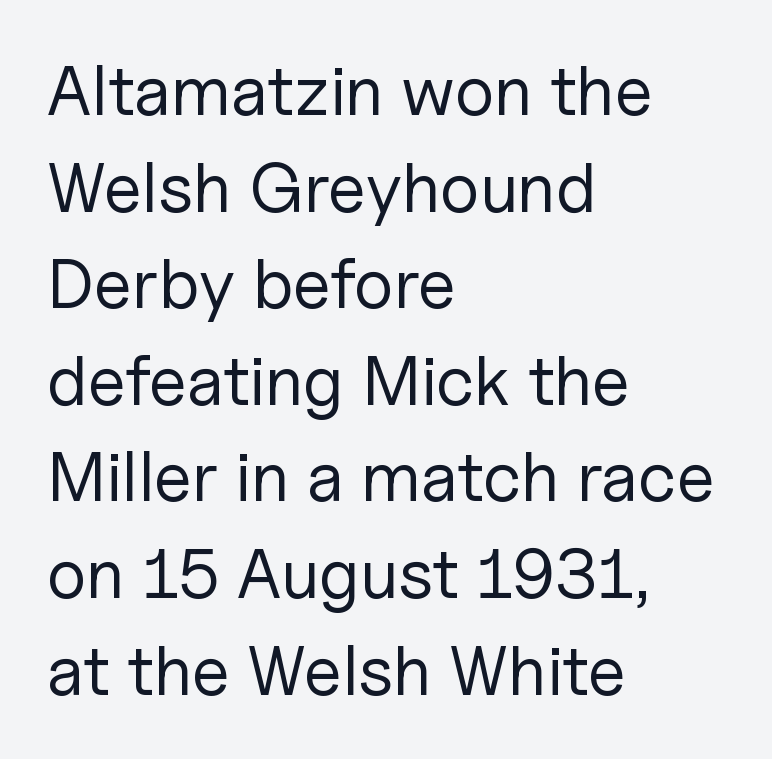
The image shows 70 px regular-weight sans-serif type, upright; set left-aligned, normal line spacing (1.38x), normal letter spacing, not underlined; low stroke contrast and a medium x-height.
